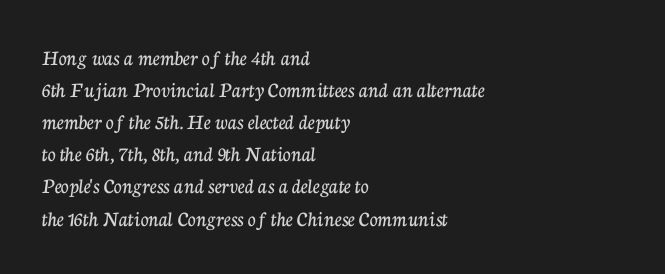
If you drew a ruler down the left edge, every line would touch it. In terms of leading, this rendering sits right in the middle. These lines keep a tight, regular rhythm from letter to letter. The glyphs are unaccompanied by any horizontal stroke below them.
